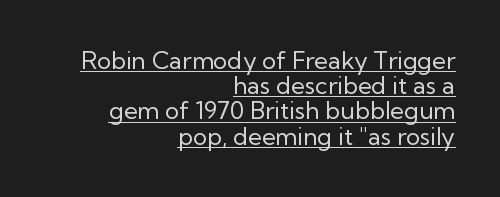
Q: Is the text bold? A: No.
Q: Is the text italic (slanted)? A: No, it is upright.
Q: Is the text underlined? A: Yes.
Q: How is the paragraph aligned? A: Right-aligned.
Q: Is the spacing between letters normal or unusually wide? A: Normal.
Q: Is the spacing between lines tight, normal or loose? A: Tight.
